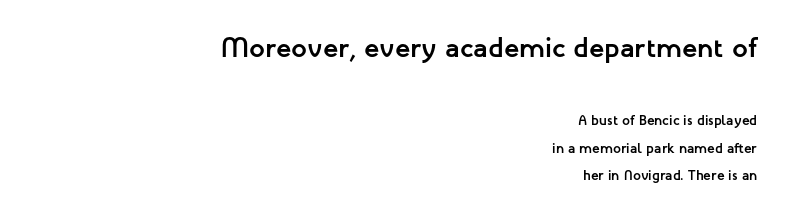
Q: Is the text bold? A: Yes.
Q: Is the text italic (slanted)? A: No, it is upright.
Q: Is the typeface a serif or a sans-serif typeface? A: Sans-serif.
Q: Is the text underlined? A: No.
Q: How is the paragraph aligned? A: Right-aligned.
Q: Is the spacing between letters normal or unusually wide? A: Normal.
Q: Is the spacing between lines tight, normal or loose? A: Loose.
Q: Which block of text is set in a larger size, the first (top) or the second (bottom)? A: The first (top) one.
Q: Width (condensed, normal, or wide)? A: Normal.
Q: Stroke contrast? A: Low.
Q: x-height? A: Medium.
Q: Monospaced? A: No.
